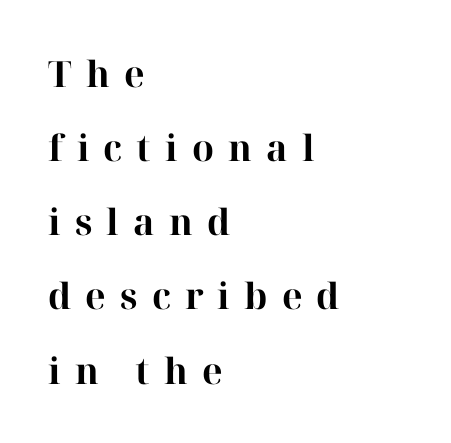
Check the space under the baseline: it is left empty. Old-style or modern, the face here clearly has serifs. Spacing verdict: proportional, widths tailored to each character. All the whitespace from short lines collects on the right. Letter spacing: wide.
